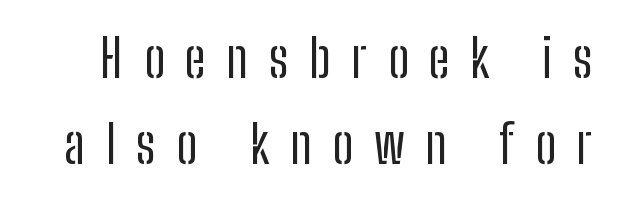
Q: Is the text bold? A: No.
Q: Is the text italic (slanted)? A: No, it is upright.
Q: Is the typeface a serif or a sans-serif typeface? A: Sans-serif.
Q: Is the text underlined? A: No.
Q: Is the spacing between letters normal or unusually wide? A: Unusually wide.
Q: Is the spacing between lines tight, normal or loose? A: Normal.
Q: Width (condensed, normal, or wide)? A: Condensed.
Q: Stroke contrast? A: Low.
Q: x-height? A: Medium.
Q: Monospaced? A: No.
